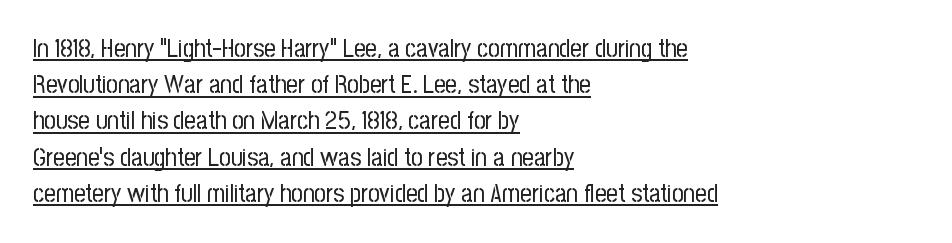
{"italic": "no", "bold": "no", "underline": "yes", "align": "left", "line_spacing": "normal", "line_spacing_ratio": 1.45, "letter_spacing": "normal", "letter_spacing_em": 0.0, "glyph_px": 25}
